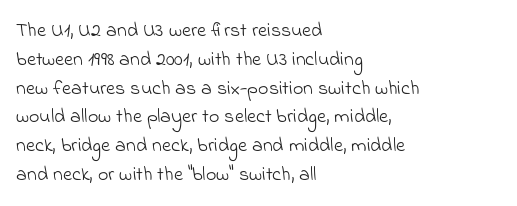
Q: Is the text bold? A: No.
Q: Is the text underlined? A: No.
Q: How is the paragraph aligned? A: Left-aligned.
Q: Is the spacing between letters normal or unusually wide? A: Normal.
Q: Is the spacing between lines tight, normal or loose? A: Normal.
